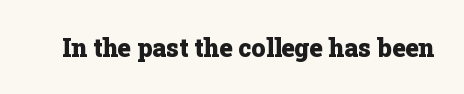
The image shows 25 px bold type, upright; set normal letter spacing, not underlined.
